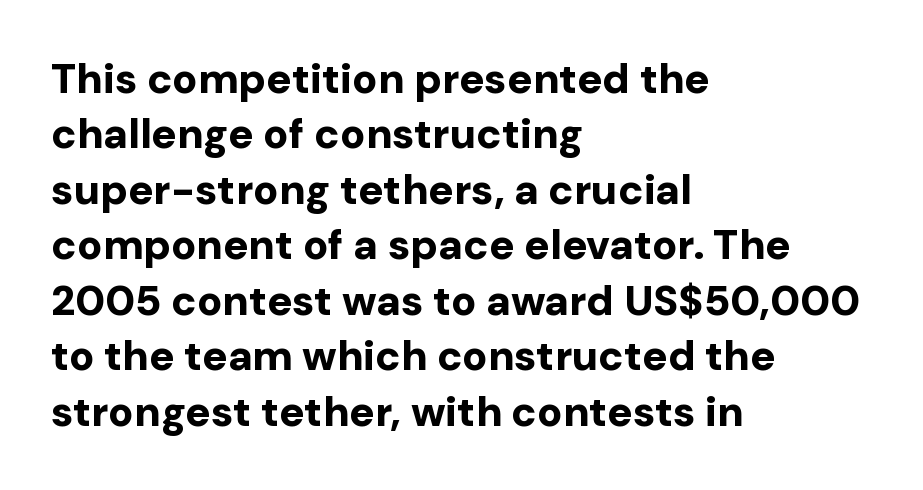
{"serif": "no", "italic": "no", "bold": "yes", "weight": "bold", "width": "normal", "stroke_contrast": "low", "x_height": "medium", "monospaced": "no", "underline": "no", "align": "left", "line_spacing": "normal", "line_spacing_ratio": 1.32, "letter_spacing": "normal", "letter_spacing_em": 0.0, "glyph_px": 42}
